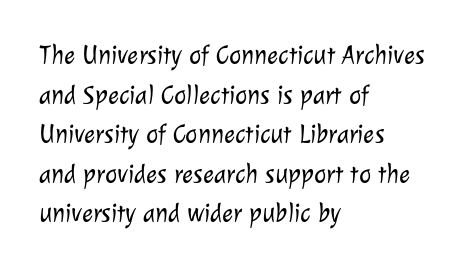
{"bold": "no", "underline": "no", "align": "left", "line_spacing": "normal", "line_spacing_ratio": 1.52, "letter_spacing": "normal", "letter_spacing_em": 0.0, "glyph_px": 26}
